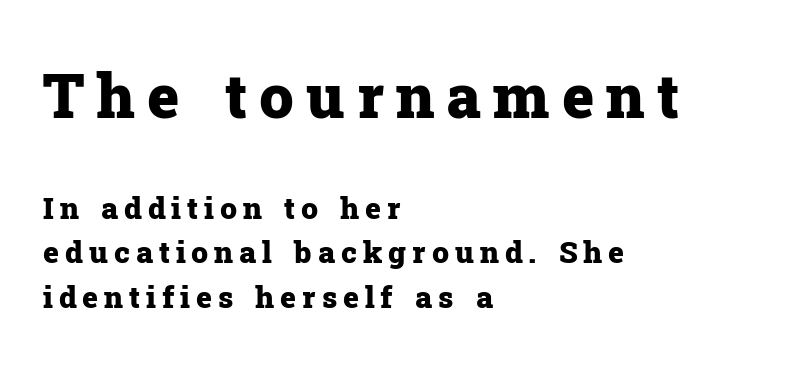
Q: Is the text bold? A: Yes.
Q: Is the text italic (slanted)? A: No, it is upright.
Q: Is the typeface a serif or a sans-serif typeface? A: Serif.
Q: Is the text underlined? A: No.
Q: How is the paragraph aligned? A: Left-aligned.
Q: Is the spacing between letters normal or unusually wide? A: Unusually wide.
Q: Is the spacing between lines tight, normal or loose? A: Normal.
Q: Which block of text is set in a larger size, the first (top) or the second (bottom)? A: The first (top) one.
Q: Width (condensed, normal, or wide)? A: Normal.
Q: Stroke contrast? A: Low.
Q: x-height? A: Medium.
Q: Monospaced? A: No.
